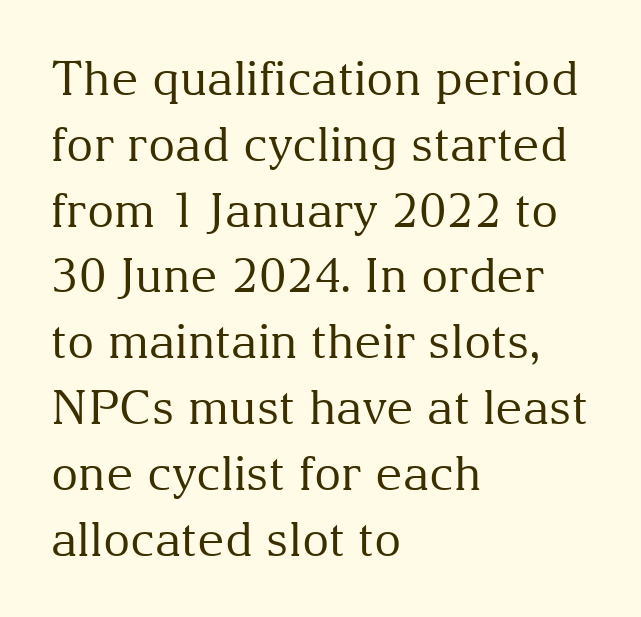
Q: Is the text bold? A: No.
Q: Is the text italic (slanted)? A: No, it is upright.
Q: Is the typeface a serif or a sans-serif typeface? A: Serif.
Q: Is the text underlined? A: No.
Q: How is the paragraph aligned? A: Left-aligned.
Q: Is the spacing between letters normal or unusually wide? A: Normal.
Q: Is the spacing between lines tight, normal or loose? A: Normal.
Q: Width (condensed, normal, or wide)? A: Normal.
Q: Stroke contrast? A: Medium.
Q: x-height? A: Medium.
Q: Monospaced? A: No.
